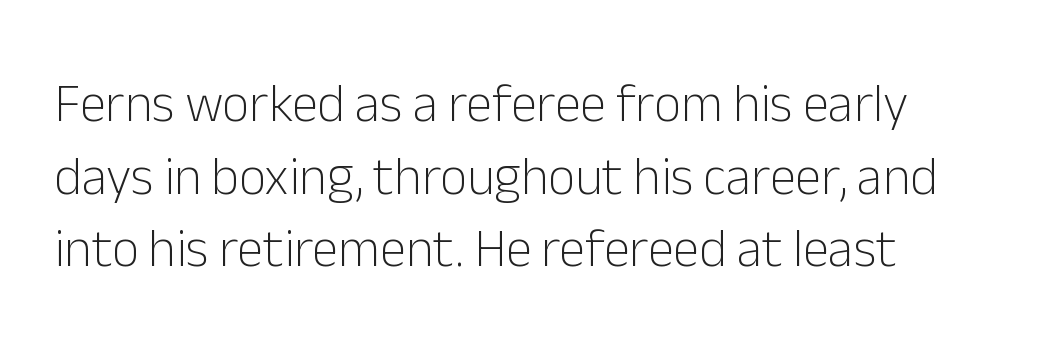
Q: Is the text bold? A: No.
Q: Is the text italic (slanted)? A: No, it is upright.
Q: Is the typeface a serif or a sans-serif typeface? A: Sans-serif.
Q: Is the text underlined? A: No.
Q: Is the spacing between letters normal or unusually wide? A: Normal.
Q: Is the spacing between lines tight, normal or loose? A: Normal.
Q: Width (condensed, normal, or wide)? A: Normal.
Q: Stroke contrast? A: Low.
Q: x-height? A: Medium.
Q: Monospaced? A: No.
